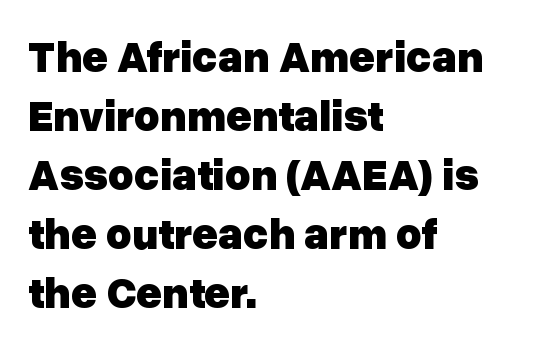
{"serif": "no", "italic": "no", "bold": "yes", "weight": "heavy", "width": "normal", "stroke_contrast": "low", "x_height": "medium", "monospaced": "no", "underline": "no", "align": "left", "line_spacing": "normal", "line_spacing_ratio": 1.34, "letter_spacing": "normal", "letter_spacing_em": 0.0, "glyph_px": 44}
